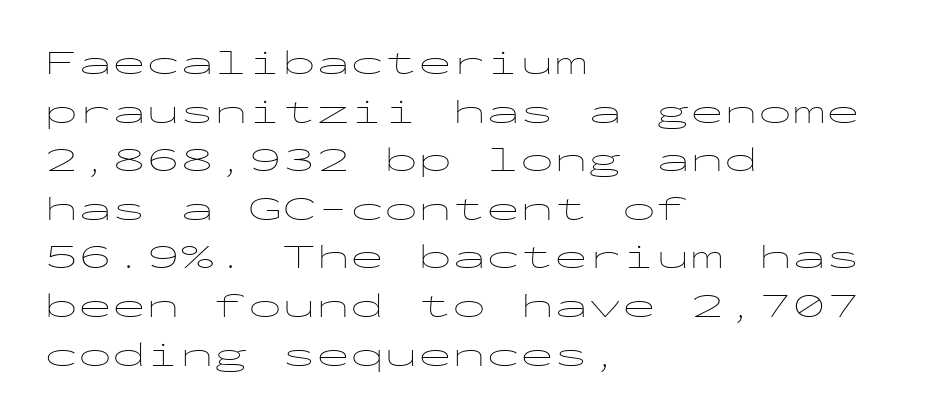
Q: Is the text bold? A: No.
Q: Is the text italic (slanted)? A: No, it is upright.
Q: Is the typeface a serif or a sans-serif typeface? A: Sans-serif.
Q: Is the text underlined? A: No.
Q: How is the paragraph aligned? A: Left-aligned.
Q: Is the spacing between letters normal or unusually wide? A: Normal.
Q: Is the spacing between lines tight, normal or loose? A: Normal.
Q: Width (condensed, normal, or wide)? A: Wide.
Q: Stroke contrast? A: Low.
Q: x-height? A: Medium.
Q: Monospaced? A: Yes.
